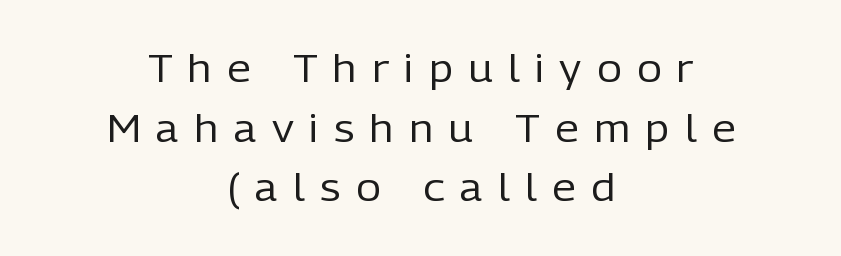
You can tell it's not italic because the verticals are truly vertical. The lines are quadded center. The type family on display is of the sans-serif kind. The rendering inserts visible extra space after every character.
